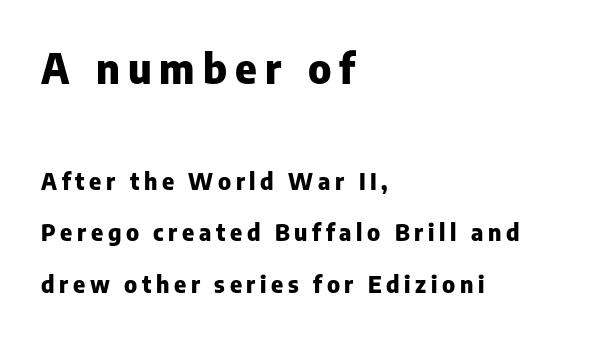
The area under the type is left untouched. It's the straight-up-and-down kind of type. The setting favours the left margin, as ordinary paragraphs usually do. Loosely led — the rows are spread out. Stroke terminals: plain, sans-serif.
